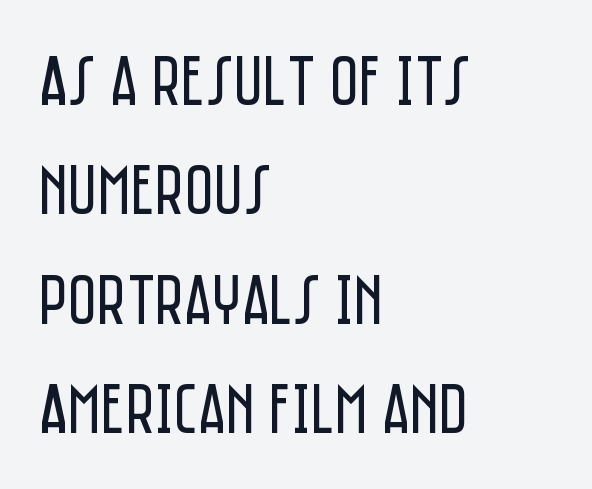
{"serif": "no", "italic": "no", "bold": "no", "weight": "regular", "width": "condensed", "stroke_contrast": "low", "x_height": "large", "monospaced": "no", "underline": "no", "align": "left", "line_spacing": "normal", "line_spacing_ratio": 1.54, "letter_spacing": "normal", "letter_spacing_em": 0.0, "glyph_px": 71}
